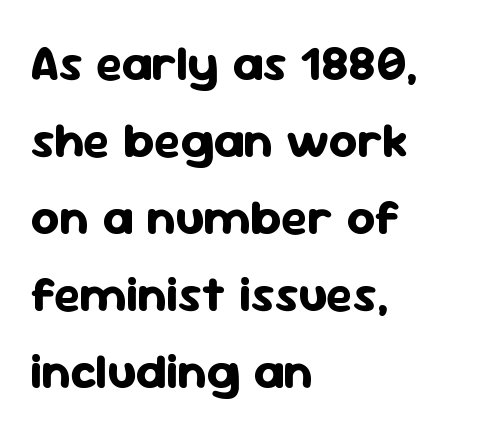
These lines keep a tight, regular rhythm from letter to letter. The characters display no serif detailing; their extremities are plain. Horizontal alignment here is leftward, the default for most running prose. This sample keeps an unexceptional amount of space between lines. The passage shown is emphatically bold.
